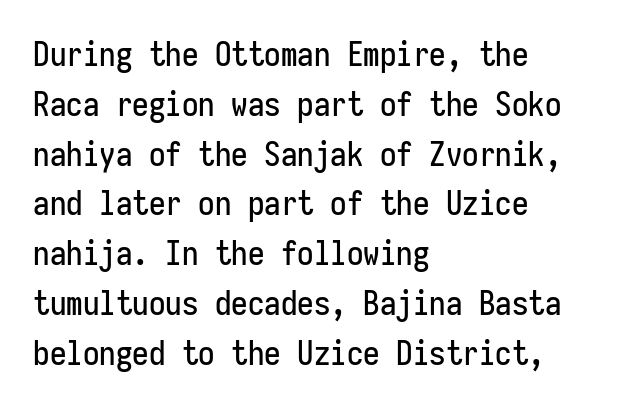
The image shows 33 px condensed sans-serif type, upright, monospaced; set left-aligned, normal line spacing (1.51x), normal letter spacing, not underlined; low stroke contrast and a medium x-height.
